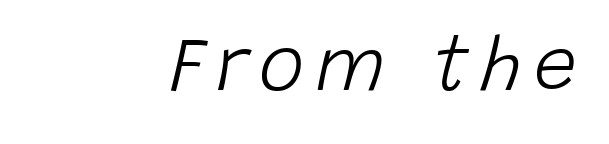
Lines of text with bare space underneath. A light-to-regular cut is what we see here. The rendering uses natural spacing where letterforms have individual widths. Compared with ordinary roman type, these characters are visibly tilted.
